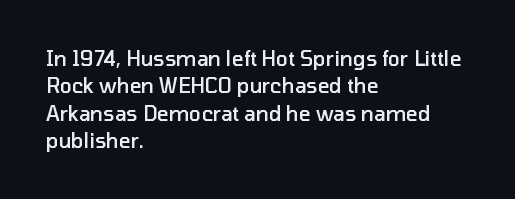
Q: Is the text bold? A: Semi-bold.
Q: Is the text italic (slanted)? A: No, it is upright.
Q: Is the text underlined? A: No.
Q: How is the paragraph aligned? A: Left-aligned.
Q: Is the spacing between letters normal or unusually wide? A: Normal.
Q: Is the spacing between lines tight, normal or loose? A: Normal.
